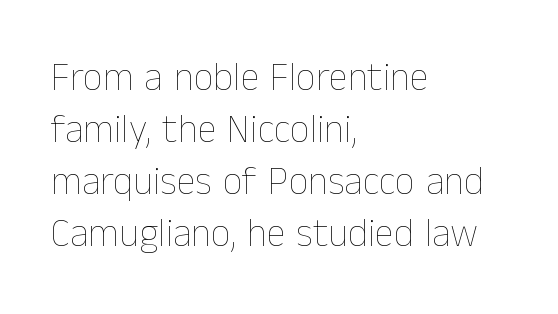
The face used here is proportionally spaced, like ordinary book or web type. If you drew a ruler down the left edge, every line would touch it. The letters look calm and open, with moderate or lighter stems. A roman cut, with each character standing at attention. The type is set solid horizontally, with unmodified tracking.
